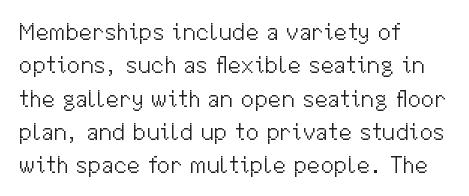
{"italic": "no", "bold": "no", "underline": "no", "align": "left", "line_spacing": "normal", "line_spacing_ratio": 1.39, "letter_spacing": "normal", "letter_spacing_em": 0.0, "glyph_px": 24}
